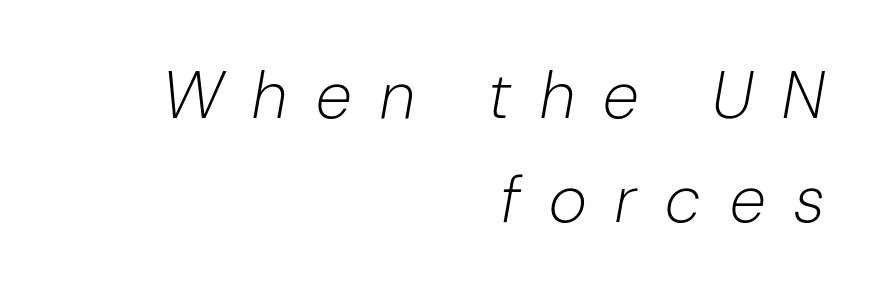
Q: Is the text bold? A: No.
Q: Is the text italic (slanted)? A: Yes, it leans right by about 10 degrees.
Q: Is the text underlined? A: No.
Q: How is the paragraph aligned? A: Right-aligned.
Q: Is the spacing between letters normal or unusually wide? A: Unusually wide.
Q: Is the spacing between lines tight, normal or loose? A: Normal.
Q: Width (condensed, normal, or wide)? A: Normal.
Q: Stroke contrast? A: Low.
Q: x-height? A: Medium.
Q: Monospaced? A: No.
